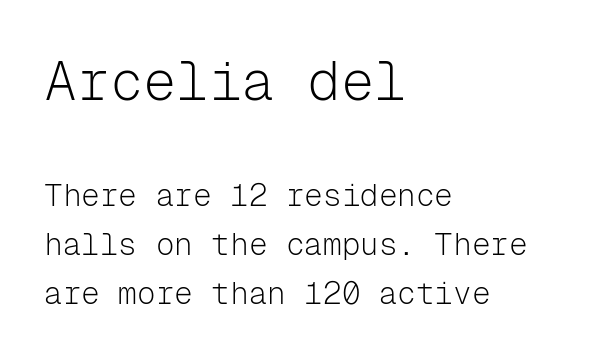
{"serif": "no", "italic": "no", "bold": "no", "weight": "light", "width": "normal", "stroke_contrast": "low", "x_height": "medium", "monospaced": "yes", "underline": "no", "align": "left", "line_spacing": "normal", "line_spacing_ratio": 1.57, "letter_spacing": "normal", "letter_spacing_em": 0.0, "larger_block": "first", "size_ratio": 1.77, "glyph_px": 55}
